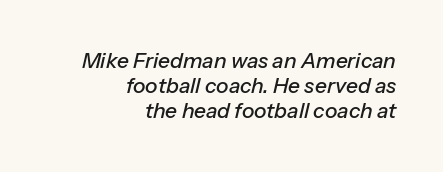
Glance below the letters and you will spot only blank space. Characters follow at the spacing the type designer built in. Leftover space on each line is placed entirely before the opening word. It's the slanting kind of type.
